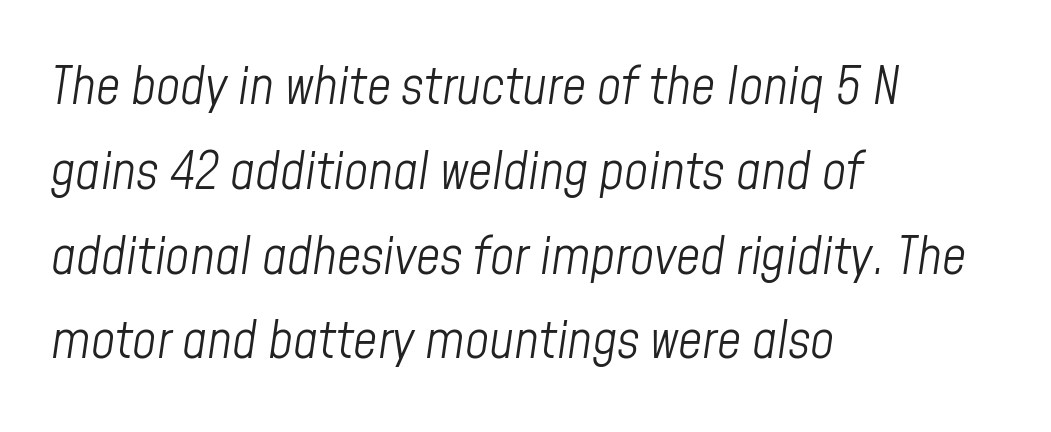
Q: Is the text bold? A: No.
Q: Is the text italic (slanted)? A: Yes, it leans right by about 8 degrees.
Q: Is the text underlined? A: No.
Q: How is the paragraph aligned? A: Left-aligned.
Q: Is the spacing between letters normal or unusually wide? A: Normal.
Q: Is the spacing between lines tight, normal or loose? A: Normal.
Q: Width (condensed, normal, or wide)? A: Condensed.
Q: Stroke contrast? A: Low.
Q: x-height? A: Medium.
Q: Monospaced? A: No.
